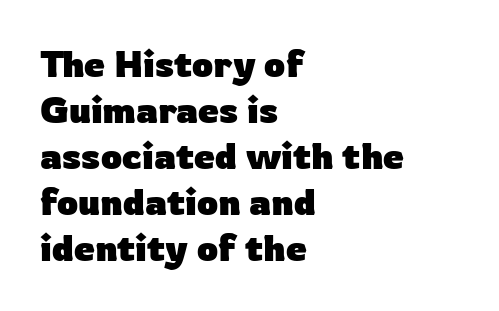
What kind of face is this? One without serifs — a sans. Anything drawn beneath the words? Only blank space. Heft: maximum for text — a bold. In terms of letterspacing, this is plain default setting.
